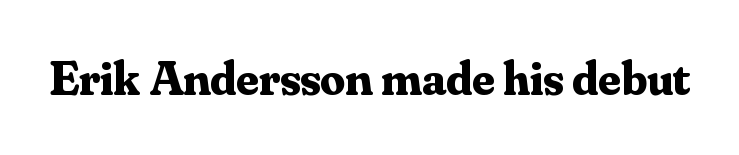
Q: Is the text bold? A: Yes.
Q: Is the text italic (slanted)? A: No, it is upright.
Q: Is the typeface a serif or a sans-serif typeface? A: Serif.
Q: Is the text underlined? A: No.
Q: Is the spacing between letters normal or unusually wide? A: Normal.
Q: Width (condensed, normal, or wide)? A: Normal.
Q: Stroke contrast? A: Medium.
Q: x-height? A: Small.
Q: Monospaced? A: No.
